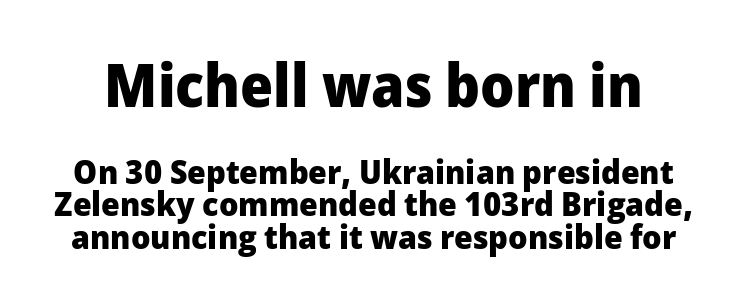
The image shows 60 px heavy sans-serif type, upright; set tight line spacing (0.95x), normal letter spacing, not underlined; the first (top) block is 1.76x larger; low stroke contrast and a medium x-height.
